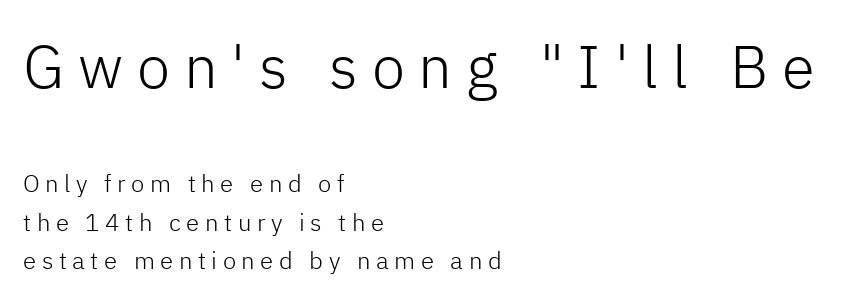
Caption: expanded tracking, letters set apart. The lines in this sample share a left origin and differ only in where they stop. Interline gaps are of average width in this sample. Posture: upright roman.
